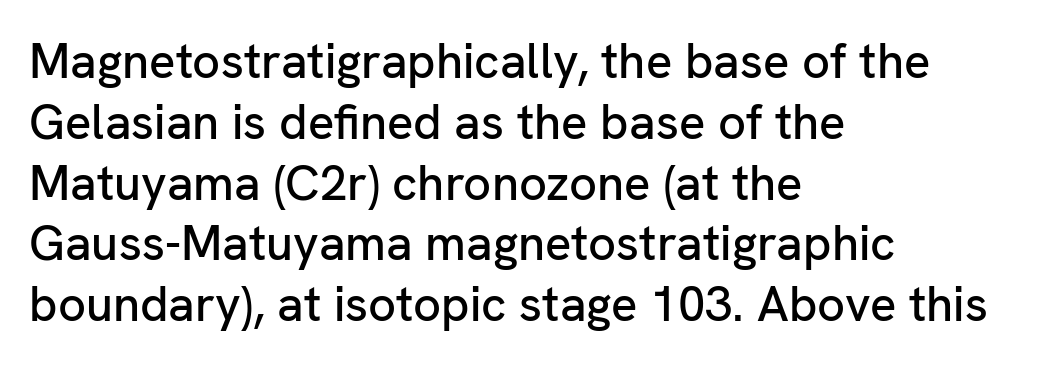
The image shows 49 px sans-serif type, upright; set left-aligned, line spacing 1.24x, normal letter spacing, not underlined; low stroke contrast and a medium x-height.
